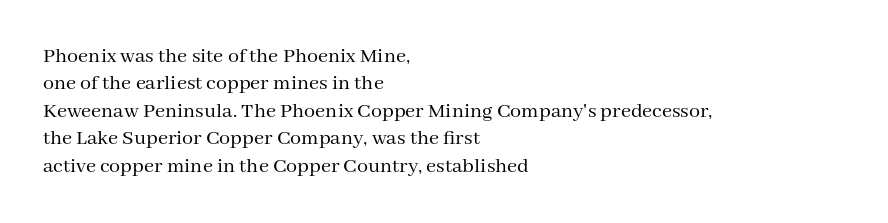
{"italic": "no", "bold": "no", "underline": "no", "align": "left", "line_spacing": "normal", "line_spacing_ratio": 1.25, "letter_spacing": "normal", "letter_spacing_em": 0.0, "glyph_px": 22}
